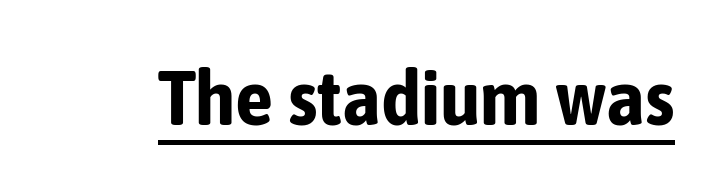
{"serif": "no", "italic": "no", "bold": "yes", "weight": "bold", "width": "condensed", "stroke_contrast": "low", "x_height": "medium", "monospaced": "no", "underline": "yes", "letter_spacing": "normal", "letter_spacing_em": 0.0, "glyph_px": 77}
